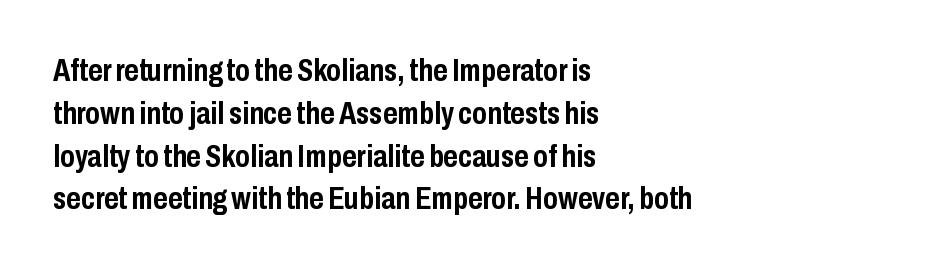
The image shows 31 px semibold, condensed sans-serif type, upright; set left-aligned, normal line spacing (1.38x), normal letter spacing, not underlined; low stroke contrast and a medium x-height.
